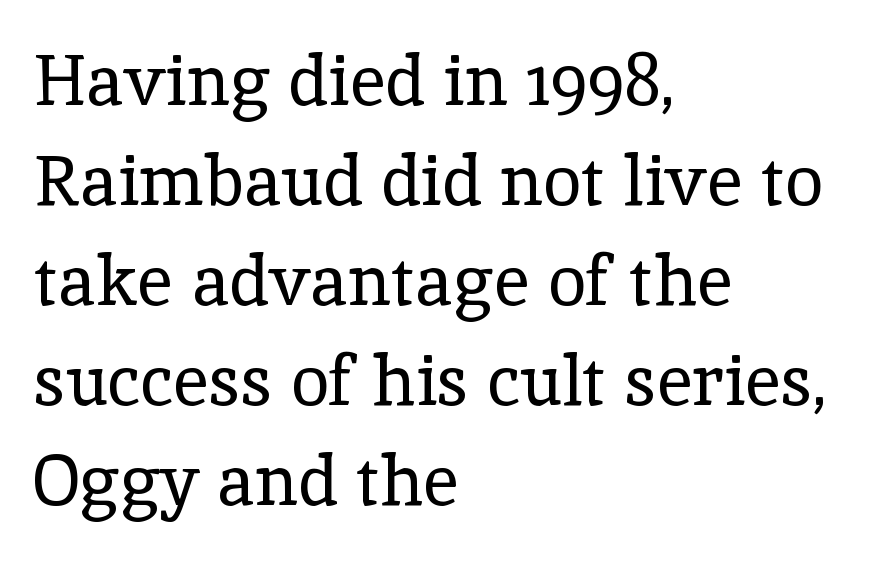
The image shows 70 px regular-weight serif type, upright; set left-aligned, normal line spacing (1.43x), normal letter spacing, not underlined; a medium x-height.
